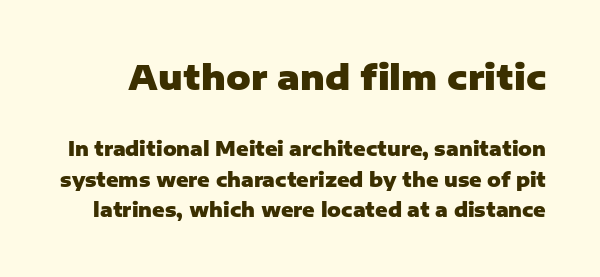
Designer's note — italics off, roman on. Interline gaps are of average width in this sample. You'd pick this weight for a headline — it's a proper bold. The passage shown has conventional tracking throughout. Observe the absence of serifs on each vertical stroke in this sample. This sample has the flowing, uneven cadence of proportional lettering.
